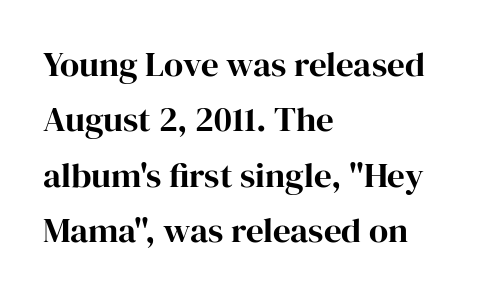
{"serif": "yes", "italic": "no", "width": "normal", "stroke_contrast": "high", "x_height": "medium", "monospaced": "no", "underline": "no", "align": "left", "line_spacing": "normal", "line_spacing_ratio": 1.58, "letter_spacing": "normal", "letter_spacing_em": 0.0, "glyph_px": 35}
